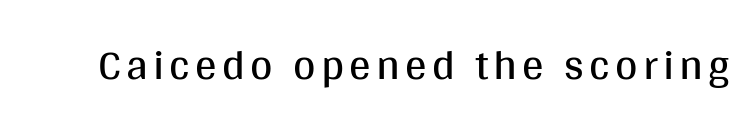
Q: Is the text bold? A: No.
Q: Is the text italic (slanted)? A: No, it is upright.
Q: Is the typeface a serif or a sans-serif typeface? A: Sans-serif.
Q: Is the text underlined? A: No.
Q: Width (condensed, normal, or wide)? A: Normal.
Q: Stroke contrast? A: Medium.
Q: x-height? A: Large.
Q: Monospaced? A: No.
